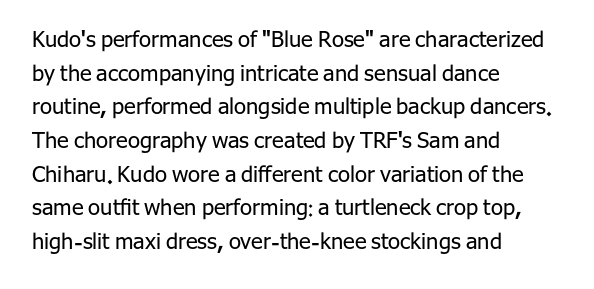
Unbolded letterforms with no extra heft. The letterforms sit shoulder to shoulder at normal distance. Line spacing here is normal. Glance below the letters and you will spot only blank space. Visually the block forms a straight wall on the left and a jagged coastline on the right.
